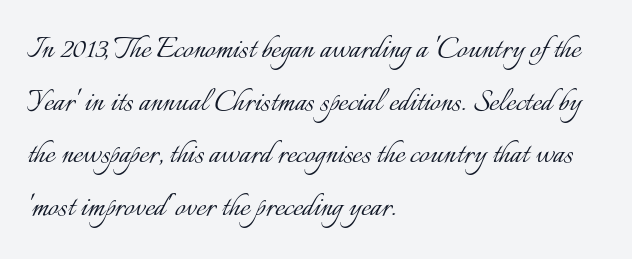
{"bold": "no", "weight": "light", "width": "normal", "stroke_contrast": "low", "x_height": "small", "monospaced": "no", "underline": "no", "align": "left", "line_spacing": "normal", "line_spacing_ratio": 1.42, "letter_spacing": "normal", "letter_spacing_em": 0.0, "glyph_px": 37}
